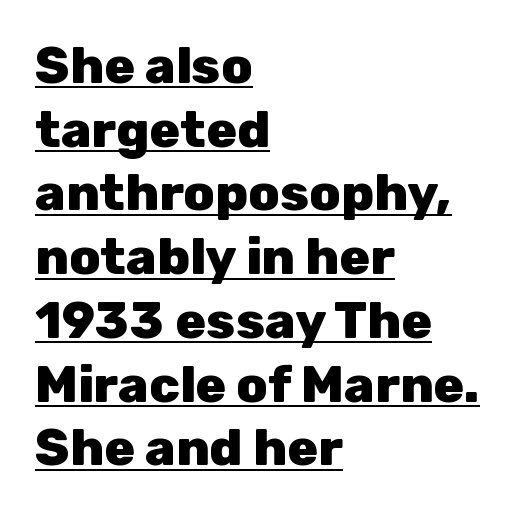
{"serif": "no", "italic": "no", "bold": "yes", "weight": "heavy", "width": "normal", "stroke_contrast": "low", "x_height": "medium", "monospaced": "no", "underline": "yes", "align": "left", "line_spacing": "normal", "line_spacing_ratio": 1.25, "letter_spacing": "normal", "letter_spacing_em": 0.0, "glyph_px": 51}
